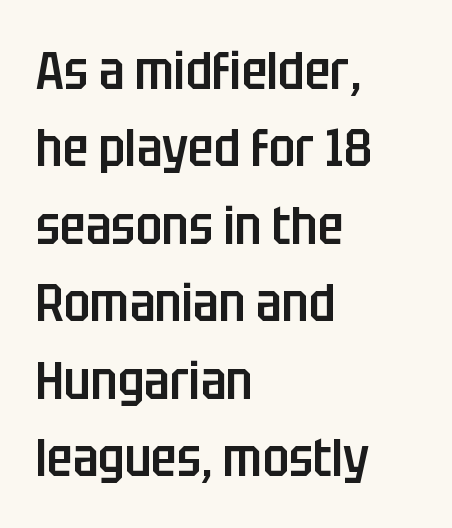
Q: Is the text bold? A: Semi-bold.
Q: Is the text italic (slanted)? A: No, it is upright.
Q: Is the typeface a serif or a sans-serif typeface? A: Sans-serif.
Q: Is the text underlined? A: No.
Q: How is the paragraph aligned? A: Left-aligned.
Q: Is the spacing between letters normal or unusually wide? A: Normal.
Q: Is the spacing between lines tight, normal or loose? A: Normal.
Q: Width (condensed, normal, or wide)? A: Condensed.
Q: Stroke contrast? A: Low.
Q: x-height? A: Large.
Q: Monospaced? A: No.
